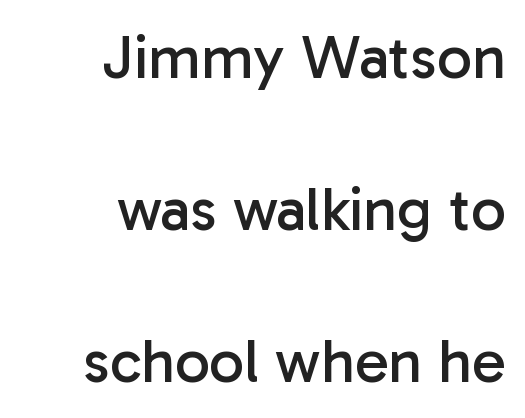
A student would call this right alignment; a typographer would say flush right, rag left. Each word holds together tightly as a unit, with standard inter-letter gaps. Tall strokes in this sample are plumb rather than angled. Clear beneath every line of the passage. A typesetter would label this face a sans. Stroke mass is kept to a normal reading level or below.
